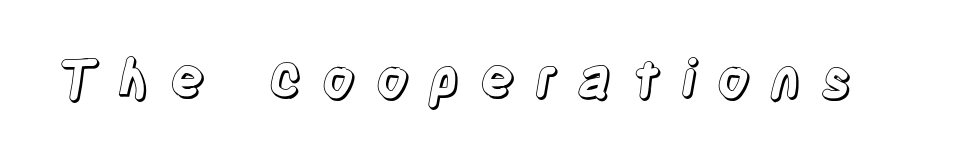
The image shows 53 px condensed type; set unusually wide letter spacing (+0.36 em), not underlined; a large x-height.
